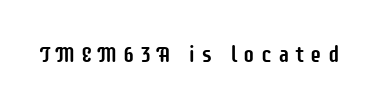
Q: Is the text italic (slanted)? A: No, it is upright.
Q: Is the text underlined? A: No.
Q: Is the spacing between letters normal or unusually wide? A: Unusually wide.
